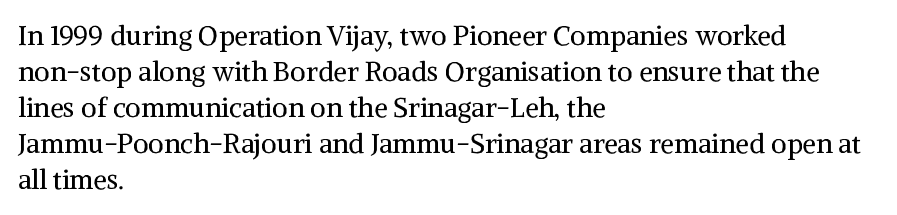
The image shows 27 px text type, upright; set left-aligned, normal line spacing (1.33x), normal letter spacing, not underlined.
